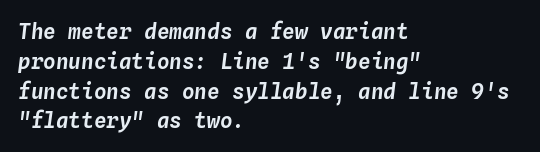
{"italic": "yes", "lean": "right", "slant_degrees": 4, "underline": "no", "align": "left", "line_spacing": "normal", "line_spacing_ratio": 1.42, "letter_spacing": "normal", "letter_spacing_em": 0.0, "glyph_px": 21}
